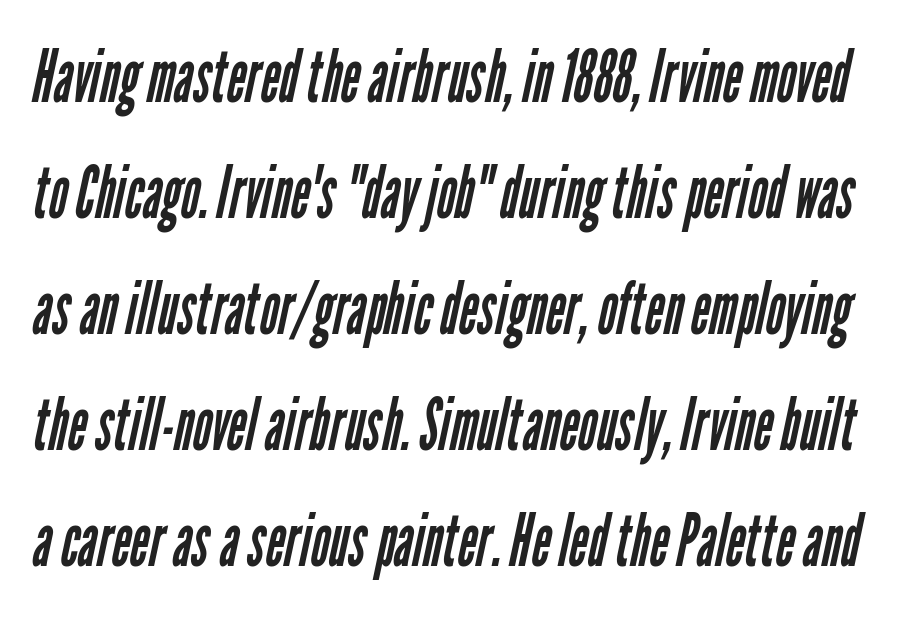
{"serif": "no", "bold": "no", "weight": "regular", "width": "condensed", "stroke_contrast": "low", "x_height": "medium", "monospaced": "no", "underline": "no", "line_spacing": "normal", "line_spacing_ratio": 1.59, "letter_spacing": "normal", "letter_spacing_em": 0.0, "glyph_px": 73}
